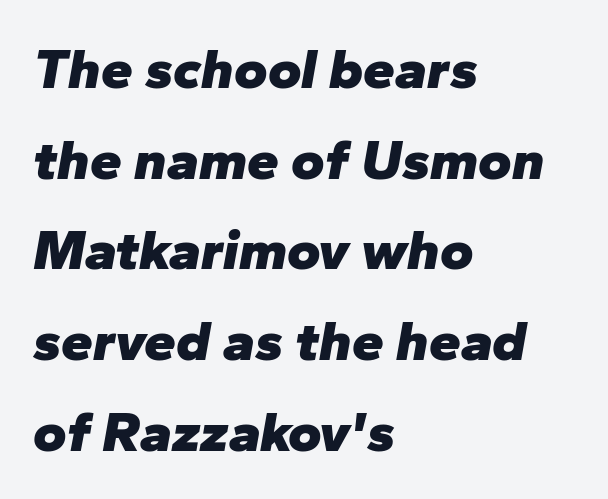
The type is set solid horizontally, with unmodified tracking. The specimen omits any rule beneath the text block's lines. The passage shown is typed in a proportional face where columns would drift. The face used here has the dense, thick strokes of a bold. Rendered with sloped, italic letterforms. The setting favours the left margin, as ordinary paragraphs usually do.
